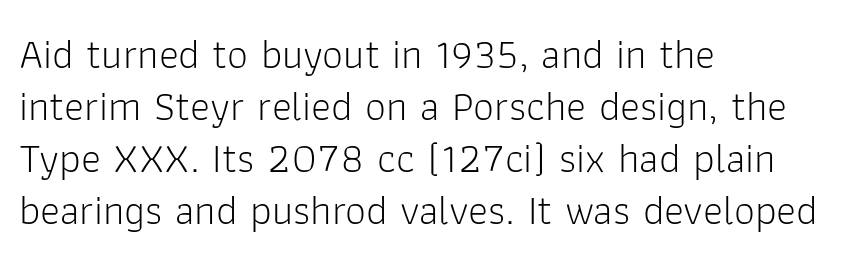
{"serif": "no", "italic": "no", "bold": "no", "weight": "light", "width": "normal", "stroke_contrast": "low", "x_height": "medium", "monospaced": "no", "underline": "no", "align": "left", "line_spacing_ratio": 1.24, "letter_spacing": "normal", "letter_spacing_em": 0.0, "glyph_px": 42}
